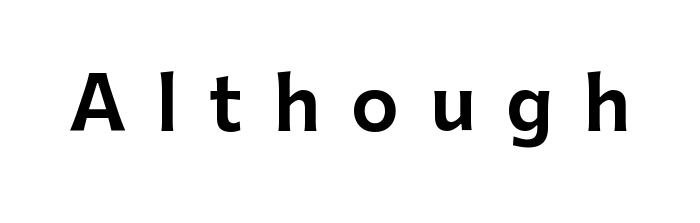
Q: Is the text italic (slanted)? A: No, it is upright.
Q: Is the typeface a serif or a sans-serif typeface? A: Sans-serif.
Q: Is the text underlined? A: No.
Q: Is the spacing between letters normal or unusually wide? A: Unusually wide.
Q: Width (condensed, normal, or wide)? A: Normal.
Q: Stroke contrast? A: Low.
Q: x-height? A: Medium.
Q: Monospaced? A: No.
